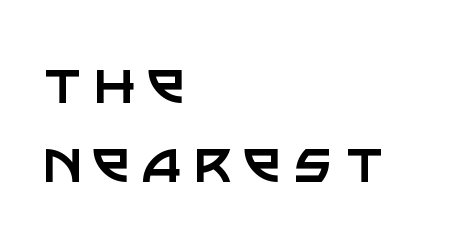
The image shows 68 px regular-weight sans-serif type, upright; set left-aligned, line spacing 1.16x, not underlined; low stroke contrast and a large x-height.
